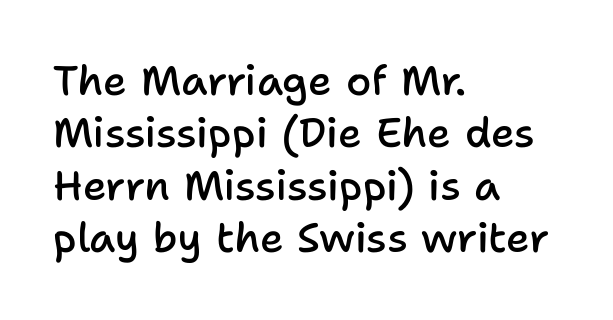
{"serif": "no", "italic": "no", "bold": "semi", "weight": "semibold", "width": "normal", "stroke_contrast": "low", "x_height": "medium", "monospaced": "no", "underline": "no", "align": "left", "line_spacing": "normal", "line_spacing_ratio": 1.28, "letter_spacing": "normal", "letter_spacing_em": 0.0, "glyph_px": 41}
